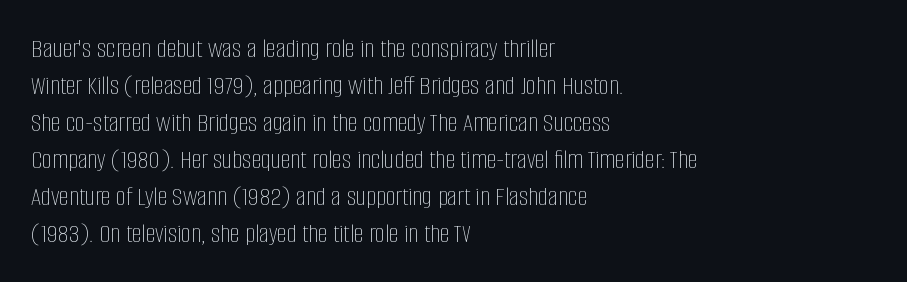
Each letter keeps its own natural width here, so spacing adapts to shape. Reading down the column, the eye jumps a familiar distance to each next line. No italicization has been applied; the sample stays upright. The text block is weighted toward the left margin, trailing off unevenly rightward.
